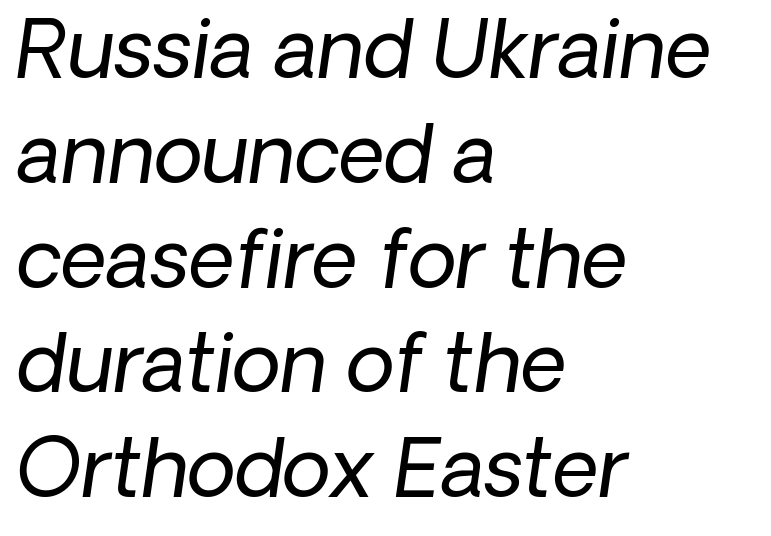
The image shows 80 px regular-weight type, italic (leaning right); set left-aligned, normal line spacing (1.31x), normal letter spacing, not underlined; low stroke contrast and a medium x-height.
